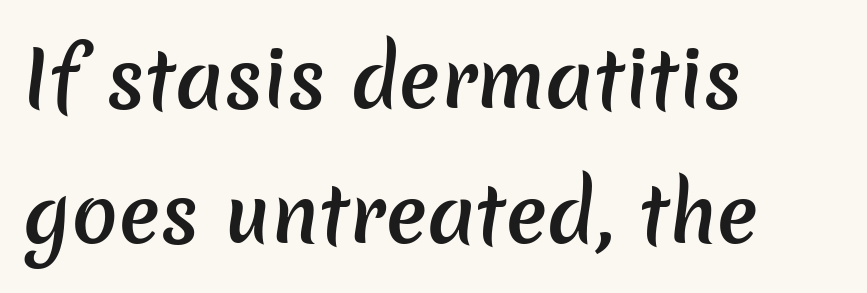
{"serif": "no", "bold": "semi", "weight": "semibold", "width": "normal", "stroke_contrast": "low", "x_height": "medium", "monospaced": "no", "underline": "no", "align": "left", "line_spacing_ratio": 1.75, "letter_spacing": "normal", "letter_spacing_em": 0.0, "glyph_px": 77}
